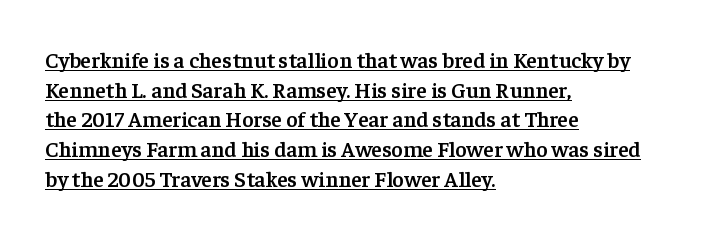
The image shows 22 px text type, upright; set left-aligned, normal line spacing (1.35x), normal letter spacing, underlined.
